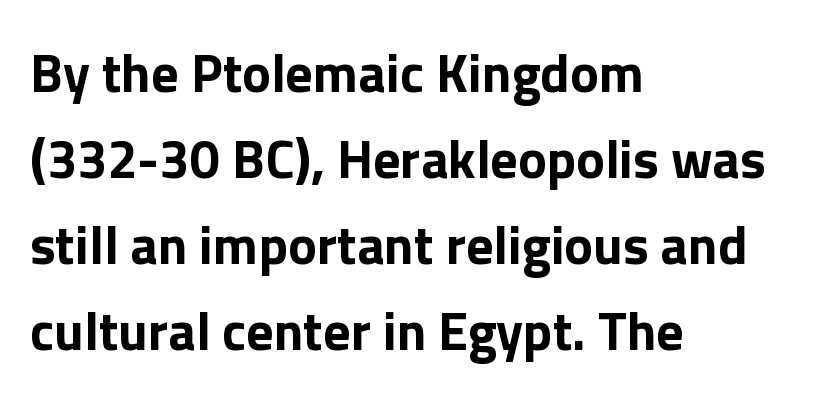
{"serif": "no", "italic": "no", "bold": "yes", "weight": "bold", "width": "normal", "x_height": "medium", "monospaced": "no", "underline": "no", "align": "left", "line_spacing": "normal", "line_spacing_ratio": 1.59, "letter_spacing": "normal", "letter_spacing_em": 0.0, "glyph_px": 54}
